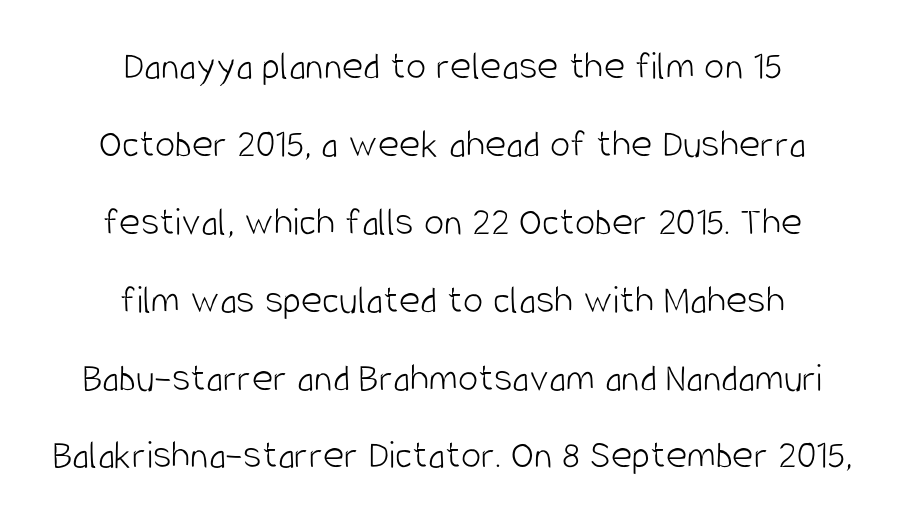
Q: Is the text bold? A: No.
Q: Is the text italic (slanted)? A: No, it is upright.
Q: Is the typeface a serif or a sans-serif typeface? A: Sans-serif.
Q: Is the text underlined? A: No.
Q: How is the paragraph aligned? A: Centered.
Q: Is the spacing between letters normal or unusually wide? A: Normal.
Q: Is the spacing between lines tight, normal or loose? A: Loose.
Q: Width (condensed, normal, or wide)? A: Condensed.
Q: Stroke contrast? A: Low.
Q: x-height? A: Large.
Q: Monospaced? A: No.
